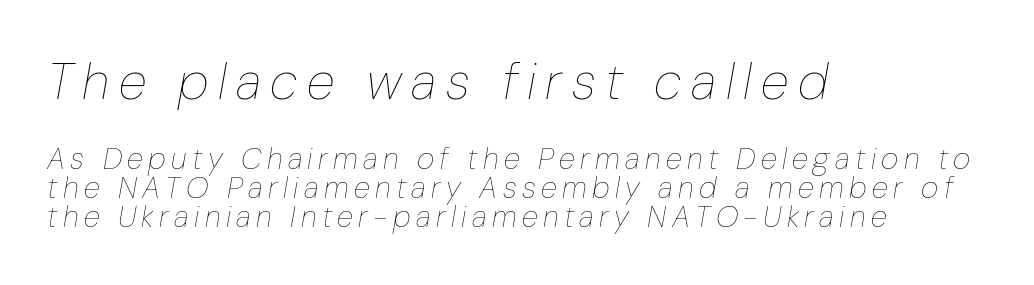
The image shows 52 px thin, condensed type, italic (leaning right); set left-aligned, tight line spacing (0.97x), not underlined; the first (top) block is 1.73x larger; low stroke contrast and a medium x-height.
